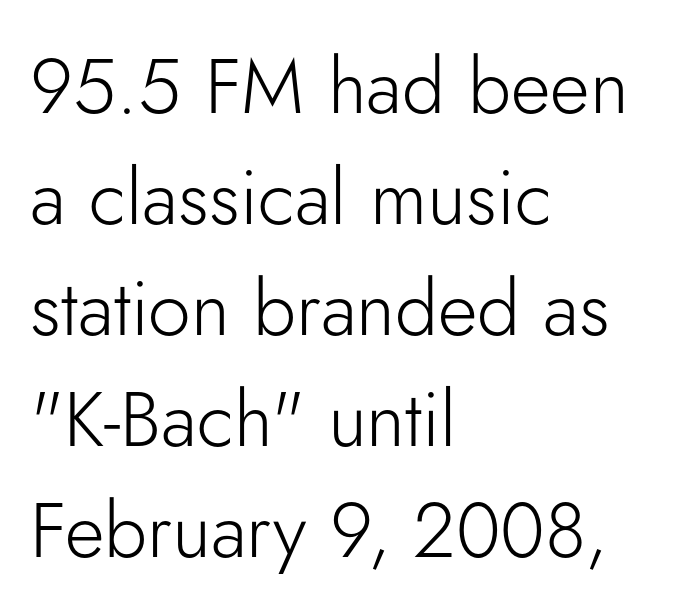
The image shows 77 px light sans-serif type, upright; set left-aligned, normal line spacing (1.44x), normal letter spacing, not underlined; low stroke contrast and a small x-height.
